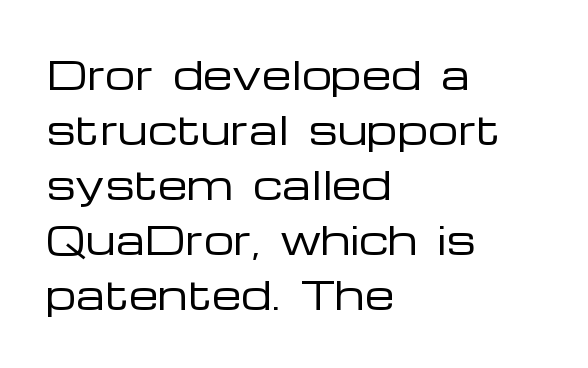
The image shows 38 px regular-weight, wide sans-serif type, upright; set left-aligned, normal line spacing (1.45x), normal letter spacing, not underlined; low stroke contrast and a medium x-height.
